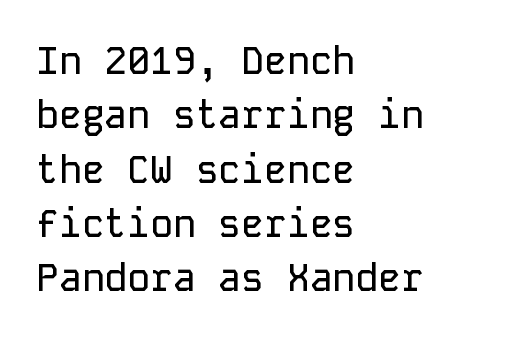
{"serif": "no", "italic": "no", "width": "normal", "stroke_contrast": "low", "x_height": "medium", "monospaced": "yes", "underline": "no", "align": "left", "line_spacing": "normal", "line_spacing_ratio": 1.43, "letter_spacing": "normal", "letter_spacing_em": 0.0, "glyph_px": 38}
